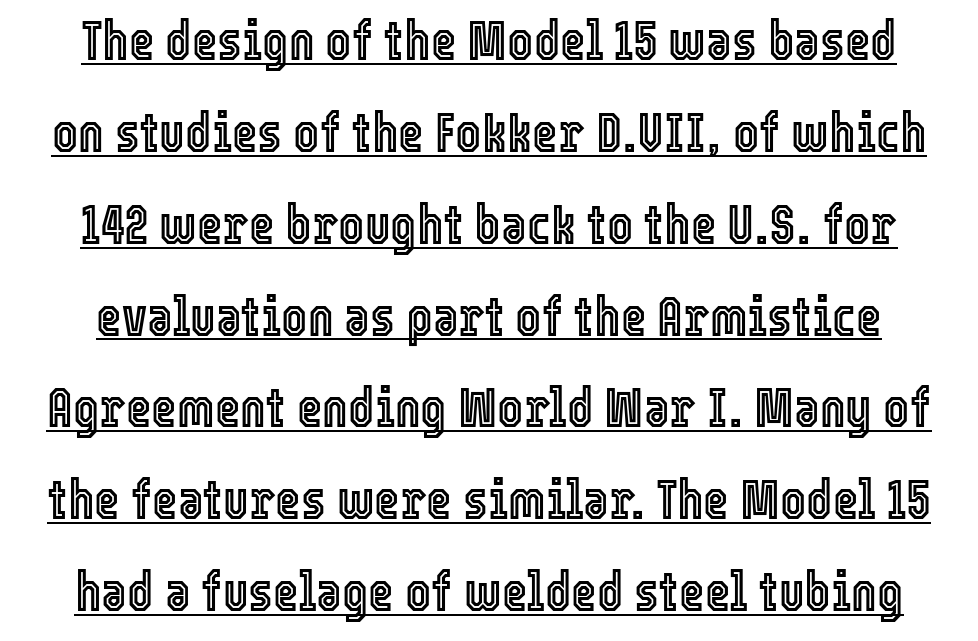
{"italic": "no", "width": "condensed", "x_height": "medium", "monospaced": "no", "underline": "yes", "line_spacing": "normal", "line_spacing_ratio": 1.67, "letter_spacing": "normal", "letter_spacing_em": 0.0, "glyph_px": 55}
